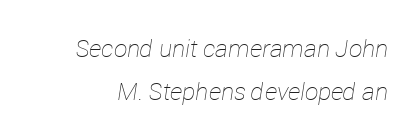
{"italic": "yes", "lean": "right", "slant_degrees": 12, "bold": "no", "underline": "no", "line_spacing_ratio": 1.79, "letter_spacing": "normal", "letter_spacing_em": 0.0, "glyph_px": 24}
